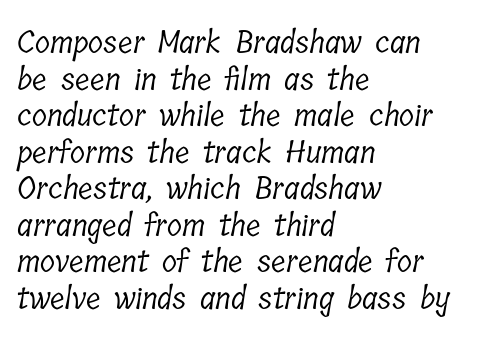
The image shows 31 px light, condensed serif type; set left-aligned, line spacing 1.18x, normal letter spacing, not underlined; low stroke contrast and a medium x-height.
